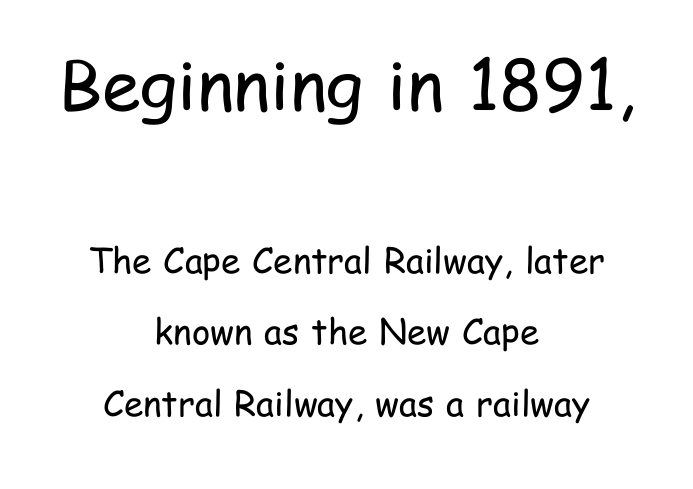
Q: Is the text bold? A: No.
Q: Is the text italic (slanted)? A: No, it is upright.
Q: Is the typeface a serif or a sans-serif typeface? A: Sans-serif.
Q: Is the text underlined? A: No.
Q: How is the paragraph aligned? A: Centered.
Q: Is the spacing between letters normal or unusually wide? A: Normal.
Q: Is the spacing between lines tight, normal or loose? A: Loose.
Q: Which block of text is set in a larger size, the first (top) or the second (bottom)? A: The first (top) one.
Q: Width (condensed, normal, or wide)? A: Condensed.
Q: Stroke contrast? A: Low.
Q: x-height? A: Medium.
Q: Monospaced? A: No.
